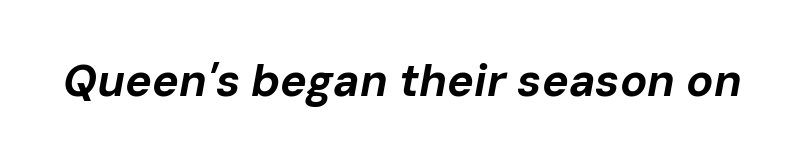
The image shows 45 px bold type, italic (leaning right); set normal letter spacing, not underlined; low stroke contrast and a medium x-height.
